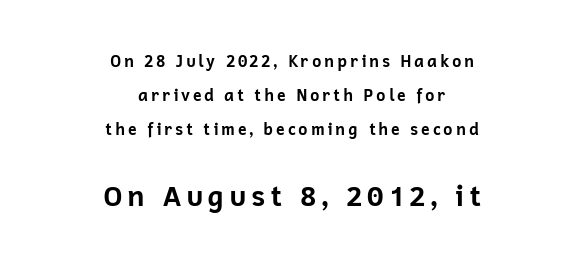
The font is running at its bold setting. Honestly, the rows look like they've been pulled way apart. This is roman type, the default non-slanted kind. Plain, unruled lines of type. The rendering uses natural spacing where letterforms have individual widths.
